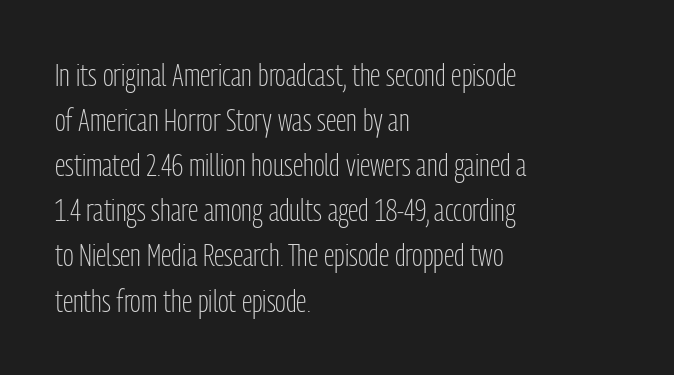
{"serif": "no", "italic": "no", "bold": "no", "weight": "light", "width": "condensed", "stroke_contrast": "low", "x_height": "medium", "monospaced": "no", "underline": "no", "align": "left", "line_spacing": "normal", "line_spacing_ratio": 1.41, "letter_spacing": "normal", "letter_spacing_em": 0.0, "glyph_px": 32}
